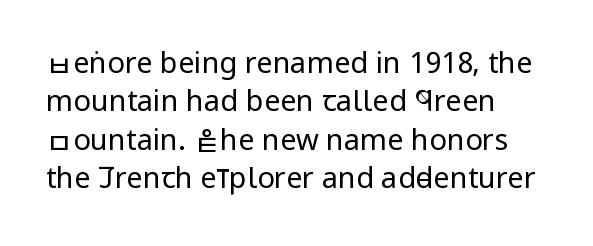
The image shows 29 px regular-weight, condensed sans-serif type, upright; set left-aligned, normal line spacing (1.32x), normal letter spacing, not underlined; low stroke contrast and a large x-height.
